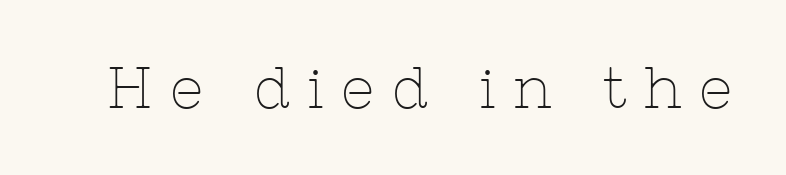
The image shows 58 px thin serif type, upright; set unusually wide letter spacing (+0.3 em), not underlined; low stroke contrast and a medium x-height.
